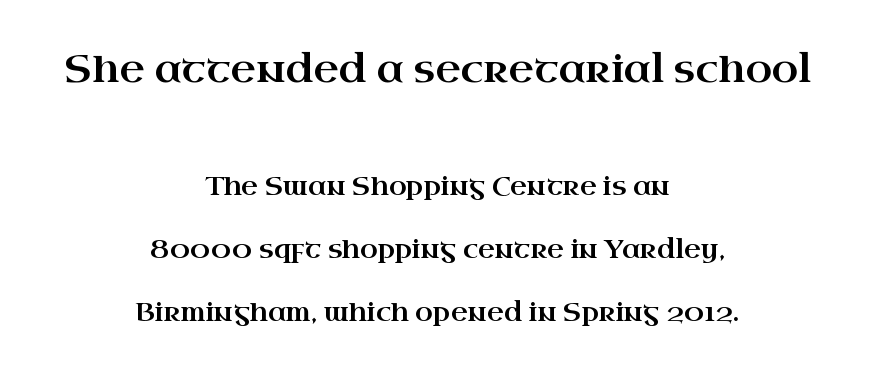
{"serif": "yes", "italic": "no", "width": "wide", "stroke_contrast": "high", "x_height": "small", "monospaced": "no", "underline": "no", "align": "center", "line_spacing": "loose", "line_spacing_ratio": 2.43, "letter_spacing": "normal", "letter_spacing_em": 0.0, "larger_block": "first", "size_ratio": 1.5, "glyph_px": 39}
